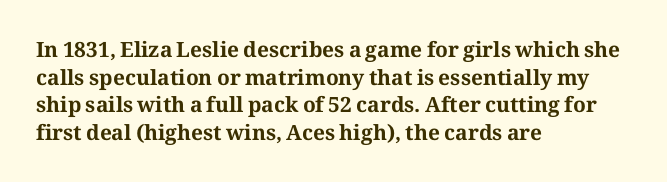
{"italic": "no", "bold": "yes", "underline": "no", "align": "left", "line_spacing": "normal", "line_spacing_ratio": 1.32, "letter_spacing": "normal", "letter_spacing_em": 0.0, "glyph_px": 21}
